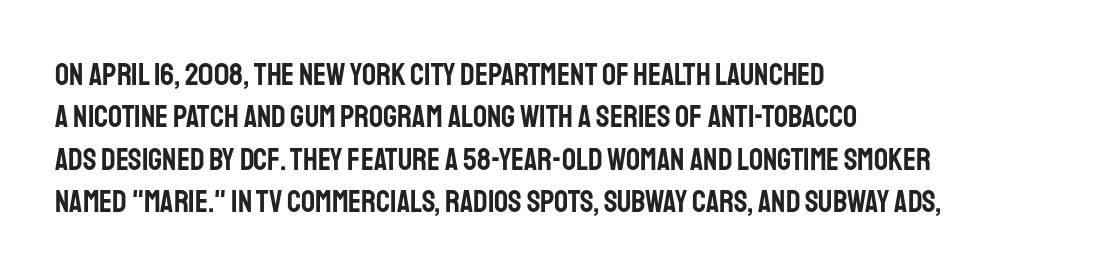
Q: Is the text italic (slanted)? A: No, it is upright.
Q: Is the typeface a serif or a sans-serif typeface? A: Sans-serif.
Q: Is the text underlined? A: No.
Q: How is the paragraph aligned? A: Left-aligned.
Q: Is the spacing between letters normal or unusually wide? A: Normal.
Q: Is the spacing between lines tight, normal or loose? A: Normal.
Q: Width (condensed, normal, or wide)? A: Condensed.
Q: Stroke contrast? A: Low.
Q: x-height? A: Large.
Q: Monospaced? A: No.
